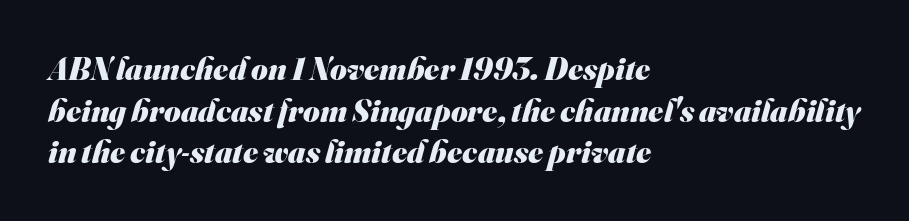
Q: Is the text bold? A: Yes.
Q: Is the typeface a serif or a sans-serif typeface? A: Sans-serif.
Q: Is the text underlined? A: No.
Q: How is the paragraph aligned? A: Left-aligned.
Q: Is the spacing between letters normal or unusually wide? A: Normal.
Q: Is the spacing between lines tight, normal or loose? A: Normal.
Q: Width (condensed, normal, or wide)? A: Normal.
Q: Stroke contrast? A: Medium.
Q: x-height? A: Small.
Q: Monospaced? A: No.
